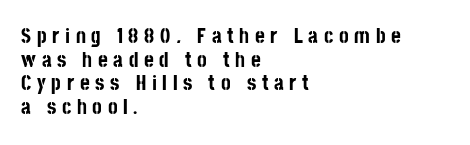
Someone cranked the tracking dial way up on this one. Compared with a centered layout, this one pins lines to the left instead. Rule under the text: the space is simply empty. I'd describe the lettering as bold — thick and assertive. What's the leading like? Squeezed, with rows nearly overlapping. When letters stand straight like this, we call the style roman or upright.
